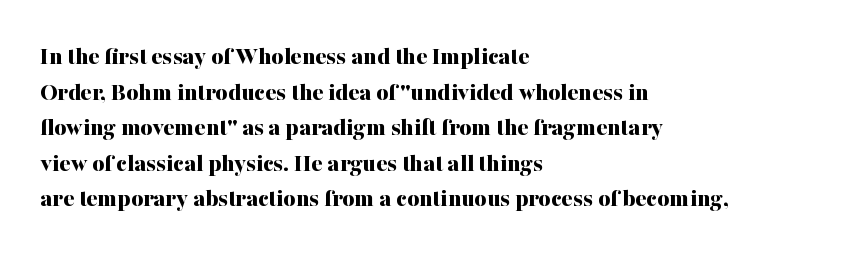
Q: Is the text bold? A: Yes.
Q: Is the text italic (slanted)? A: No, it is upright.
Q: Is the text underlined? A: No.
Q: How is the paragraph aligned? A: Left-aligned.
Q: Is the spacing between letters normal or unusually wide? A: Normal.
Q: Is the spacing between lines tight, normal or loose? A: Normal.
